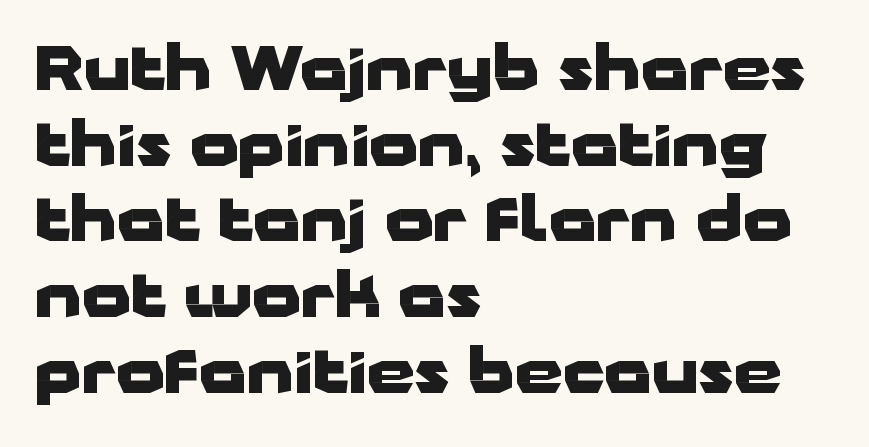
Q: Is the text bold? A: Yes.
Q: Is the text italic (slanted)? A: No, it is upright.
Q: Is the typeface a serif or a sans-serif typeface? A: Sans-serif.
Q: Is the text underlined? A: No.
Q: How is the paragraph aligned? A: Left-aligned.
Q: Is the spacing between letters normal or unusually wide? A: Normal.
Q: Width (condensed, normal, or wide)? A: Wide.
Q: Stroke contrast? A: Low.
Q: x-height? A: Medium.
Q: Monospaced? A: No.
